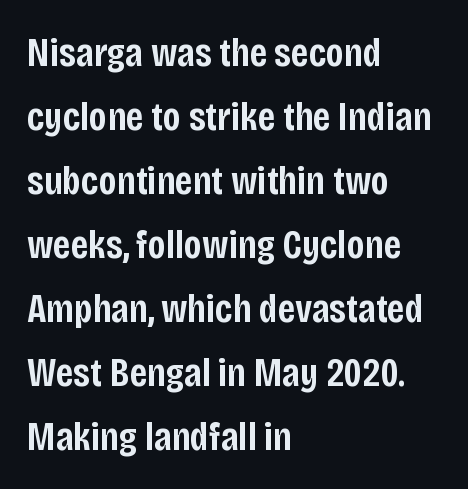
{"serif": "no", "italic": "no", "bold": "semi", "weight": "semibold", "width": "condensed", "stroke_contrast": "low", "x_height": "large", "monospaced": "no", "underline": "no", "align": "left", "line_spacing": "normal", "line_spacing_ratio": 1.56, "letter_spacing": "normal", "letter_spacing_em": 0.0, "glyph_px": 41}
